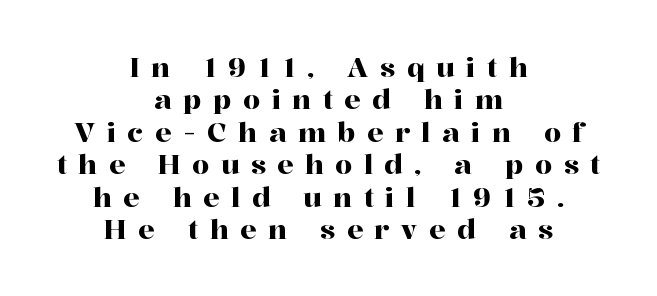
The image shows 27 px text type, upright; set centered, line spacing 1.2x, unusually wide letter spacing (+0.43 em), not underlined.
